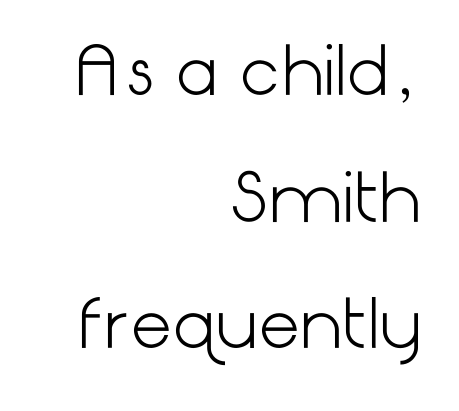
{"serif": "no", "italic": "no", "bold": "no", "weight": "light", "width": "normal", "stroke_contrast": "low", "x_height": "medium", "underline": "no", "align": "right", "line_spacing": "loose", "line_spacing_ratio": 1.92, "letter_spacing": "normal", "letter_spacing_em": 0.0, "glyph_px": 66}
